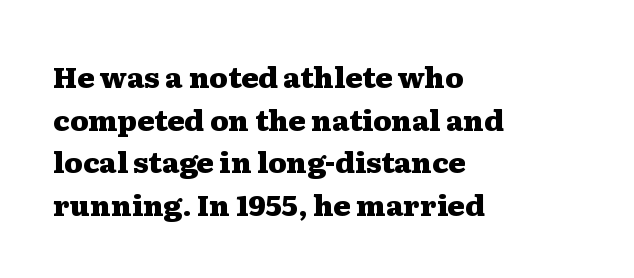
Do the characters align in a grid? No, the font is proportional. Horizontal bands of white between lines are of average thickness. The letters are bold, with thick, heavy strokes. A typesetter would call this zero additional tracking.
